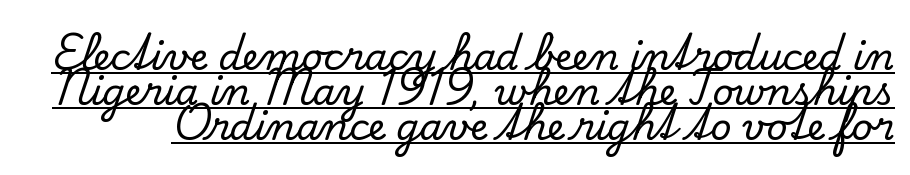
The image shows 37 px serif type; set tight line spacing (0.95x), normal letter spacing, underlined; low stroke contrast and a small x-height.
